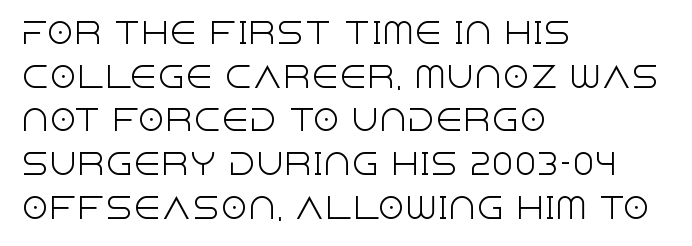
Q: Is the text bold? A: No.
Q: Is the text italic (slanted)? A: No, it is upright.
Q: Is the typeface a serif or a sans-serif typeface? A: Sans-serif.
Q: Is the text underlined? A: No.
Q: How is the paragraph aligned? A: Left-aligned.
Q: Is the spacing between letters normal or unusually wide? A: Normal.
Q: Is the spacing between lines tight, normal or loose? A: Normal.
Q: Width (condensed, normal, or wide)? A: Normal.
Q: x-height? A: Large.
Q: Monospaced? A: No.
